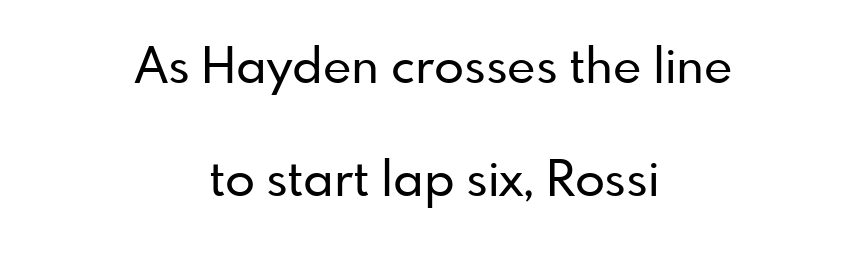
Q: Is the text italic (slanted)? A: No, it is upright.
Q: Is the typeface a serif or a sans-serif typeface? A: Sans-serif.
Q: Is the text underlined? A: No.
Q: How is the paragraph aligned? A: Centered.
Q: Is the spacing between letters normal or unusually wide? A: Normal.
Q: Is the spacing between lines tight, normal or loose? A: Loose.
Q: Width (condensed, normal, or wide)? A: Normal.
Q: Stroke contrast? A: Low.
Q: x-height? A: Small.
Q: Monospaced? A: No.
